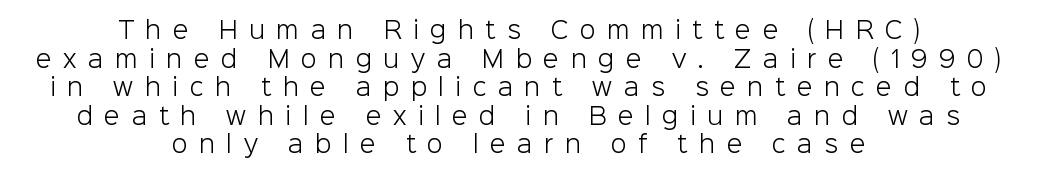
{"italic": "no", "bold": "no", "underline": "no", "align": "center", "line_spacing_ratio": 1.24, "letter_spacing": "wide", "letter_spacing_em": 0.5, "glyph_px": 23}
